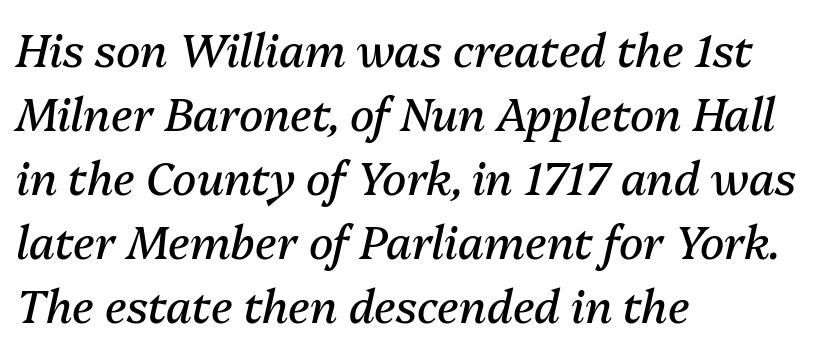
{"italic": "yes", "lean": "right", "slant_degrees": 13, "bold": "no", "weight": "regular", "width": "normal", "stroke_contrast": "medium", "x_height": "medium", "monospaced": "no", "underline": "no", "align": "left", "line_spacing": "normal", "line_spacing_ratio": 1.42, "letter_spacing": "normal", "letter_spacing_em": 0.0, "glyph_px": 45}
